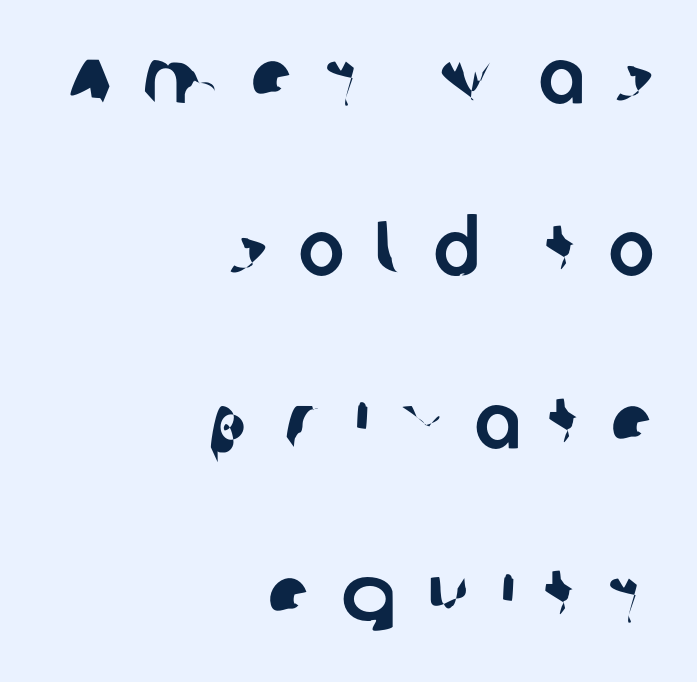
{"serif": "no", "width": "normal", "stroke_contrast": "low", "x_height": "large", "monospaced": "no", "underline": "no", "align": "right", "line_spacing": "loose", "line_spacing_ratio": 2.24, "letter_spacing": "wide", "letter_spacing_em": 0.4, "glyph_px": 77}
